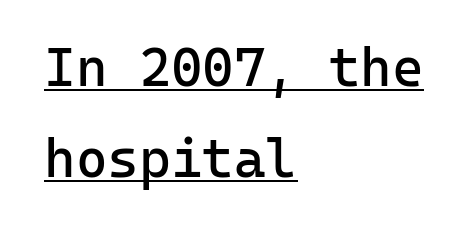
Q: Is the text bold? A: No.
Q: Is the text italic (slanted)? A: No, it is upright.
Q: Is the typeface a serif or a sans-serif typeface? A: Sans-serif.
Q: Is the text underlined? A: Yes.
Q: How is the paragraph aligned? A: Left-aligned.
Q: Is the spacing between letters normal or unusually wide? A: Normal.
Q: Is the spacing between lines tight, normal or loose? A: Normal.
Q: Width (condensed, normal, or wide)? A: Normal.
Q: Stroke contrast? A: Low.
Q: x-height? A: Medium.
Q: Monospaced? A: Yes.
